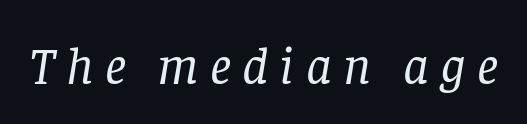
The image shows 53 px regular-weight serif type, italic (leaning right); set unusually wide letter spacing (+0.21 em), not underlined; low stroke contrast and a large x-height.
